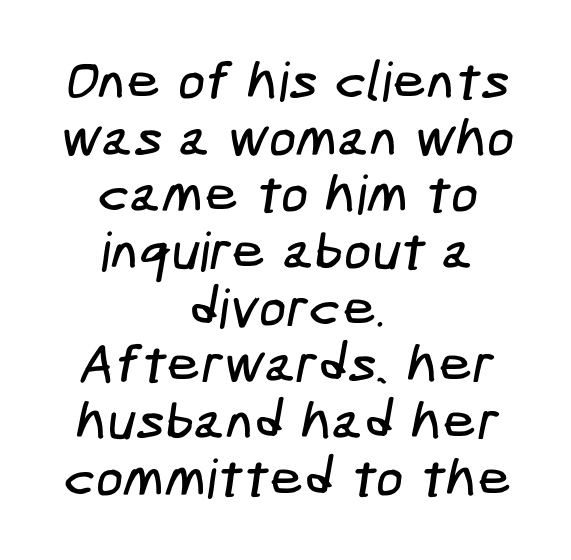
Honestly, there is no underline to notice here at all. Horizontally, the lines are justified to the midpoint only. Standard letterfit; no display-style spreading of the glyphs. The letters carry no serifs — their stems end cleanly without finishing strokes. Notice how descenders almost collide with the ascenders below — that's tight leading.
